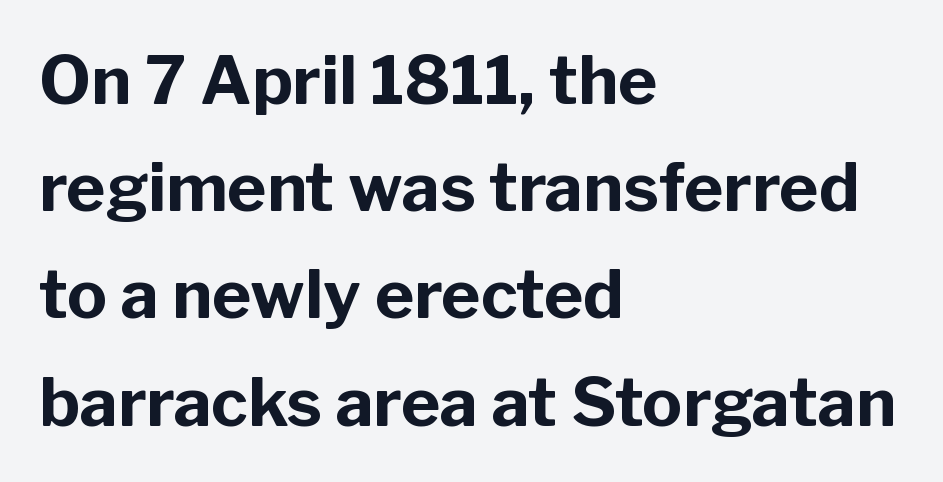
Is there much room between lines? A standard amount, neither cramped nor airy. The passage shown is typeset with a sans-serif family. Reading down the block, your eye returns to a fixed left position each line. Is there any slant? The stems are plumb. Beneath every word, the page is bare.
